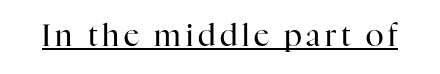
Q: Is the text bold? A: No.
Q: Is the text italic (slanted)? A: No, it is upright.
Q: Is the typeface a serif or a sans-serif typeface? A: Serif.
Q: Is the text underlined? A: Yes.
Q: Width (condensed, normal, or wide)? A: Normal.
Q: Stroke contrast? A: High.
Q: x-height? A: Medium.
Q: Monospaced? A: No.
